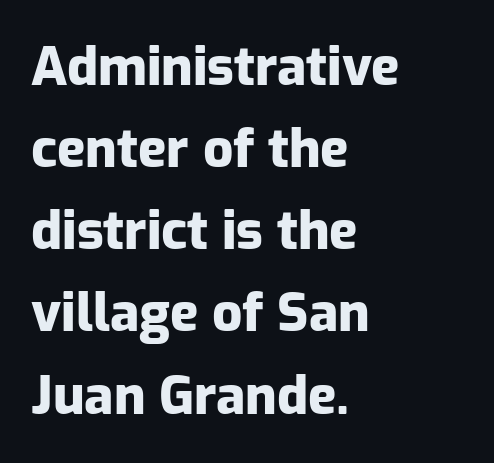
Q: Is the text bold? A: Yes.
Q: Is the text italic (slanted)? A: No, it is upright.
Q: Is the typeface a serif or a sans-serif typeface? A: Sans-serif.
Q: Is the text underlined? A: No.
Q: How is the paragraph aligned? A: Left-aligned.
Q: Is the spacing between letters normal or unusually wide? A: Normal.
Q: Is the spacing between lines tight, normal or loose? A: Normal.
Q: Width (condensed, normal, or wide)? A: Normal.
Q: Stroke contrast? A: Low.
Q: x-height? A: Medium.
Q: Monospaced? A: No.
